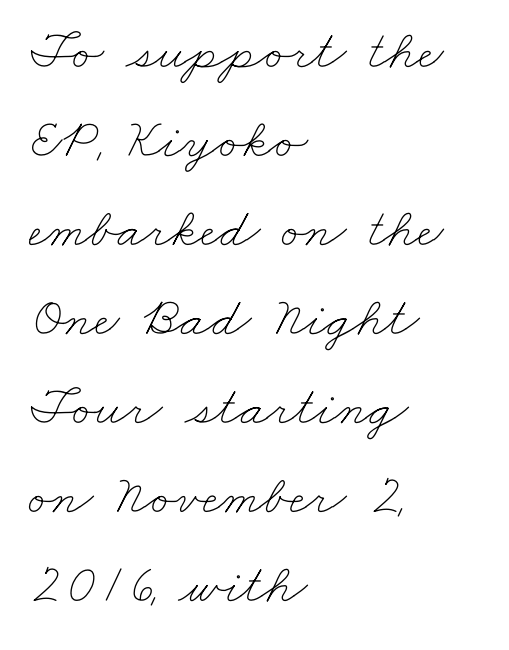
The image shows 56 px thin, wide type; set left-aligned, normal line spacing (1.59x), normal letter spacing, not underlined; low stroke contrast and a small x-height.
